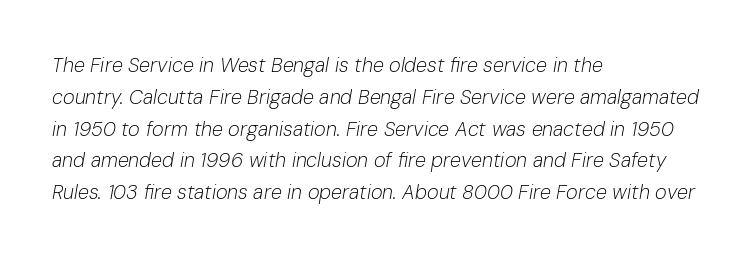
Q: Is the text bold? A: No.
Q: Is the text italic (slanted)? A: Yes, it leans right by about 10 degrees.
Q: Is the text underlined? A: No.
Q: How is the paragraph aligned? A: Left-aligned.
Q: Is the spacing between letters normal or unusually wide? A: Normal.
Q: Is the spacing between lines tight, normal or loose? A: Normal.
